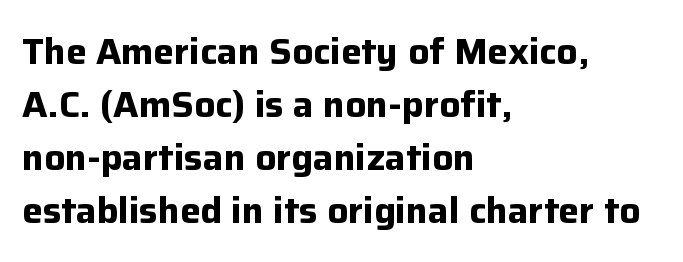
The image shows 37 px bold sans-serif type, upright; set left-aligned, normal line spacing (1.43x), normal letter spacing, not underlined; low stroke contrast and a medium x-height.
